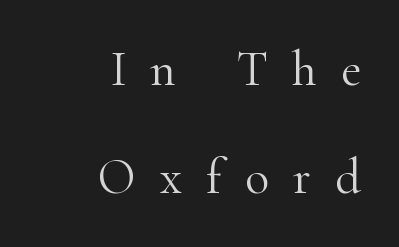
Q: Is the text bold? A: No.
Q: Is the text italic (slanted)? A: No, it is upright.
Q: Is the typeface a serif or a sans-serif typeface? A: Serif.
Q: Is the text underlined? A: No.
Q: How is the paragraph aligned? A: Right-aligned.
Q: Is the spacing between letters normal or unusually wide? A: Unusually wide.
Q: Is the spacing between lines tight, normal or loose? A: Loose.
Q: Width (condensed, normal, or wide)? A: Normal.
Q: Stroke contrast? A: High.
Q: x-height? A: Small.
Q: Monospaced? A: No.
